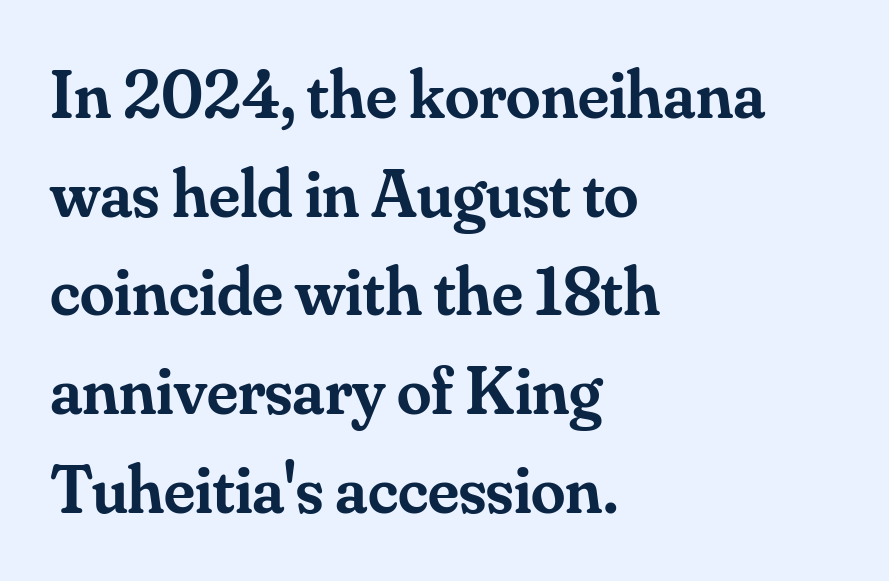
{"serif": "yes", "italic": "no", "bold": "semi", "weight": "semibold", "width": "normal", "stroke_contrast": "medium", "x_height": "small", "monospaced": "no", "underline": "no", "align": "left", "line_spacing": "normal", "line_spacing_ratio": 1.43, "letter_spacing": "normal", "letter_spacing_em": 0.0, "glyph_px": 69}
